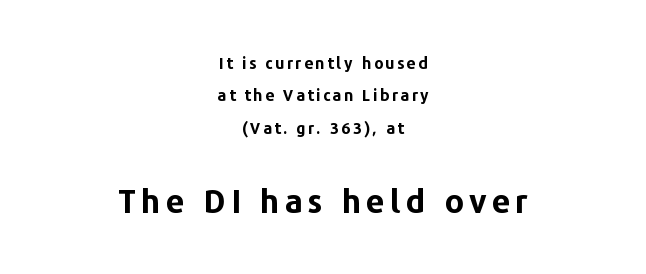
{"serif": "no", "italic": "no", "bold": "yes", "weight": "bold", "width": "normal", "stroke_contrast": "low", "x_height": "medium", "monospaced": "no", "underline": "no", "align": "center", "line_spacing": "loose", "line_spacing_ratio": 2.02, "larger_block": "second", "size_ratio": 2.06, "glyph_px": 33}
